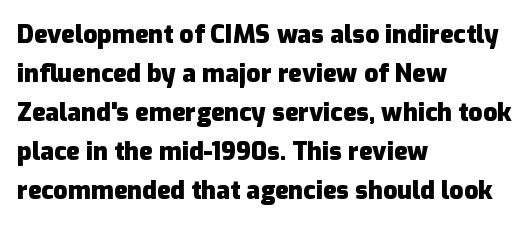
The image shows 25 px bold type, upright; set left-aligned, normal line spacing (1.56x), normal letter spacing, not underlined.
